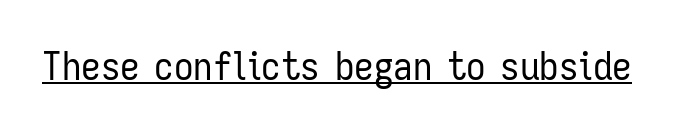
{"serif": "no", "italic": "no", "bold": "no", "weight": "regular", "width": "condensed", "stroke_contrast": "low", "x_height": "medium", "monospaced": "no", "underline": "yes", "letter_spacing": "normal", "letter_spacing_em": 0.0, "glyph_px": 39}
